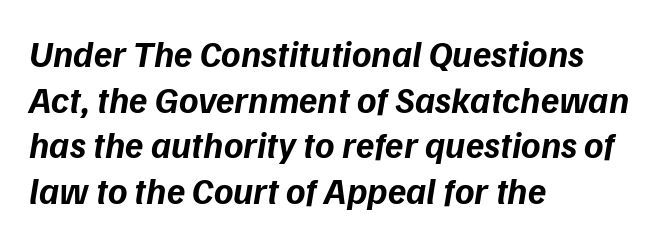
The font's italic variant was chosen for this text. The passage is arranged the way most books set body copy — flush left. Note the varied advance widths — an 'i' is clearly narrower than an 'm'. The foot of each line stays bare and open.
